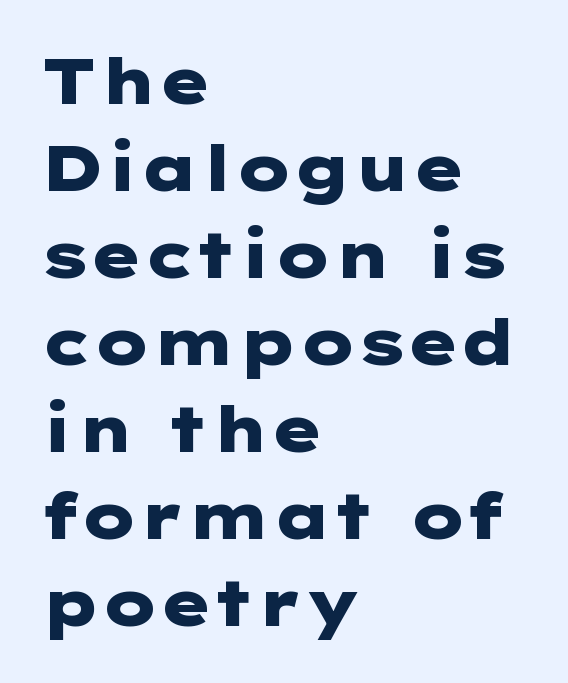
The image shows 64 px heavy, wide sans-serif type, upright; set left-aligned, normal line spacing (1.36x), normal letter spacing, not underlined; low stroke contrast and a medium x-height.
